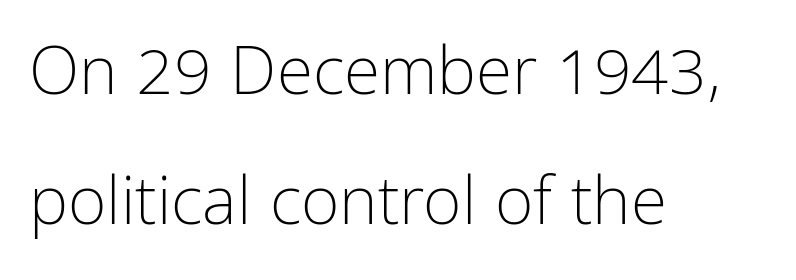
{"serif": "no", "italic": "no", "bold": "no", "weight": "light", "width": "condensed", "stroke_contrast": "low", "x_height": "medium", "monospaced": "no", "underline": "no", "align": "left", "line_spacing": "loose", "line_spacing_ratio": 1.97, "letter_spacing": "normal", "letter_spacing_em": 0.0, "glyph_px": 66}
